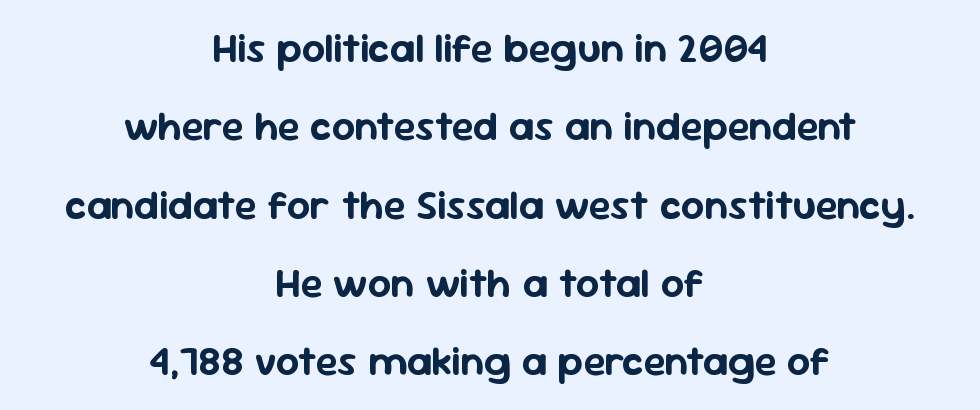
Does extra space separate the letters? No, they use regular spacing. Short and long lines alike share a common midpoint. The vertical gap from one line to the next is large. Glance below the letters and you will spot only blank space. You could not count columns in this text — the font is proportionally spaced. Posture: straight, roman, zero tilt.
